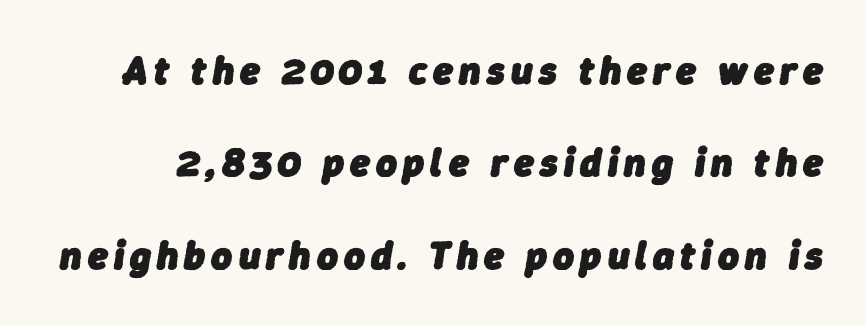
{"italic": "yes", "lean": "right", "slant_degrees": 9, "bold": "yes", "weight": "heavy", "width": "normal", "stroke_contrast": "low", "x_height": "medium", "monospaced": "no", "underline": "no", "line_spacing": "loose", "line_spacing_ratio": 2.31, "glyph_px": 40}
